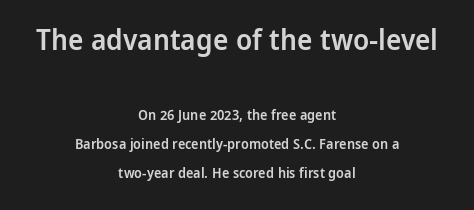
Q: Is the text bold? A: Semi-bold.
Q: Is the text italic (slanted)? A: No, it is upright.
Q: Is the typeface a serif or a sans-serif typeface? A: Sans-serif.
Q: Is the text underlined? A: No.
Q: How is the paragraph aligned? A: Centered.
Q: Is the spacing between letters normal or unusually wide? A: Normal.
Q: Is the spacing between lines tight, normal or loose? A: Loose.
Q: Which block of text is set in a larger size, the first (top) or the second (bottom)? A: The first (top) one.
Q: Width (condensed, normal, or wide)? A: Normal.
Q: Stroke contrast? A: Low.
Q: x-height? A: Medium.
Q: Monospaced? A: No.
